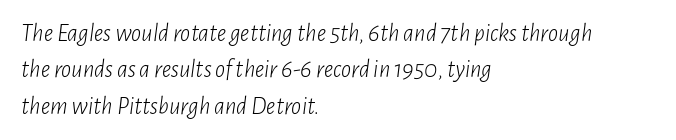
Q: Is the text bold? A: No.
Q: Is the text italic (slanted)? A: Yes, it leans right by about 7 degrees.
Q: Is the text underlined? A: No.
Q: How is the paragraph aligned? A: Left-aligned.
Q: Is the spacing between letters normal or unusually wide? A: Normal.
Q: Is the spacing between lines tight, normal or loose? A: Normal.
